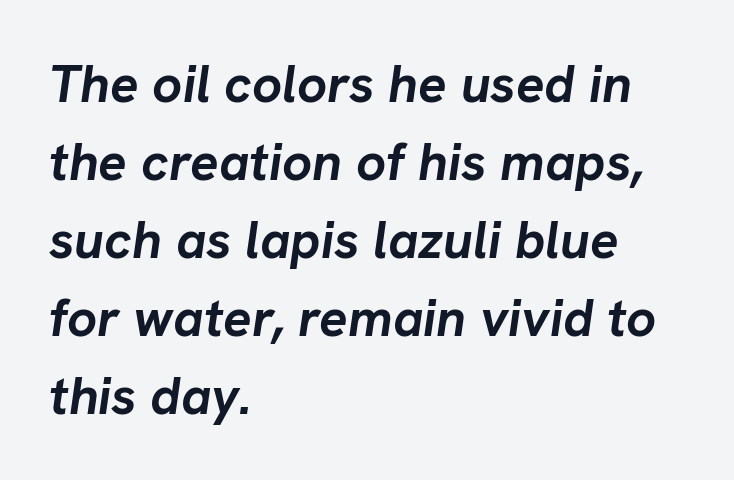
The image shows 53 px semibold type, italic (leaning right); set left-aligned, normal line spacing (1.47x), normal letter spacing, not underlined; low stroke contrast and a medium x-height.
